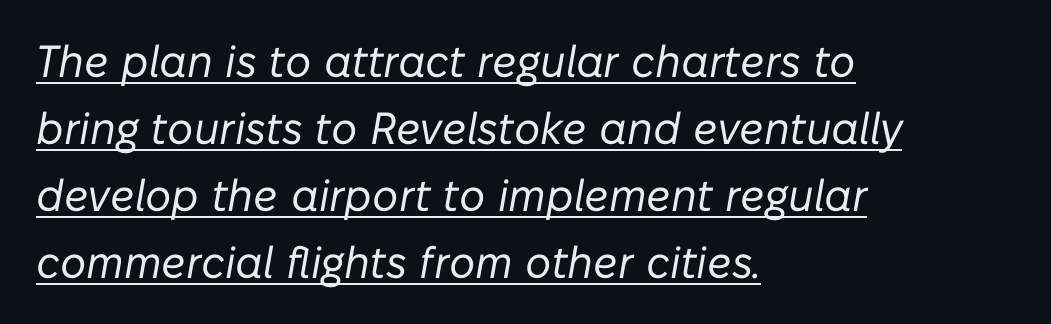
{"italic": "yes", "lean": "right", "slant_degrees": 10, "bold": "no", "weight": "regular", "width": "normal", "stroke_contrast": "low", "x_height": "medium", "monospaced": "no", "underline": "yes", "align": "left", "line_spacing": "normal", "line_spacing_ratio": 1.49, "letter_spacing": "normal", "letter_spacing_em": 0.0, "glyph_px": 45}
